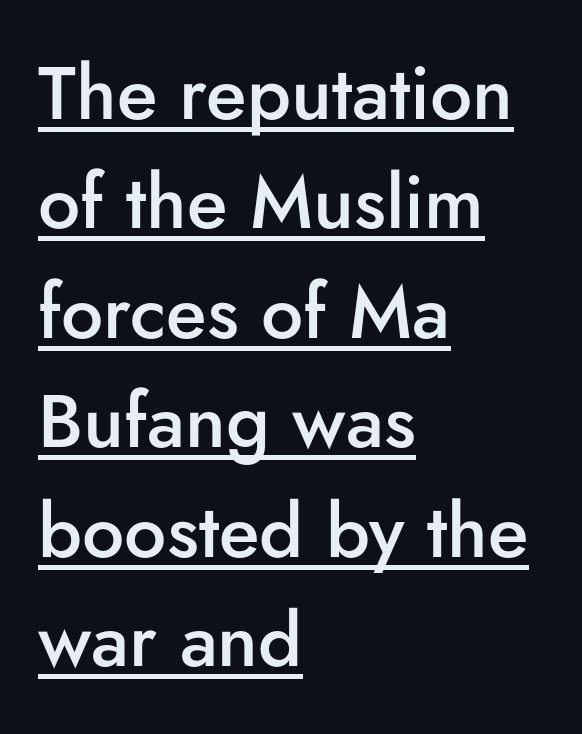
{"serif": "no", "italic": "no", "bold": "semi", "weight": "semibold", "width": "normal", "stroke_contrast": "low", "x_height": "small", "monospaced": "no", "underline": "yes", "align": "left", "line_spacing": "normal", "line_spacing_ratio": 1.46, "letter_spacing": "normal", "letter_spacing_em": 0.0, "glyph_px": 75}
